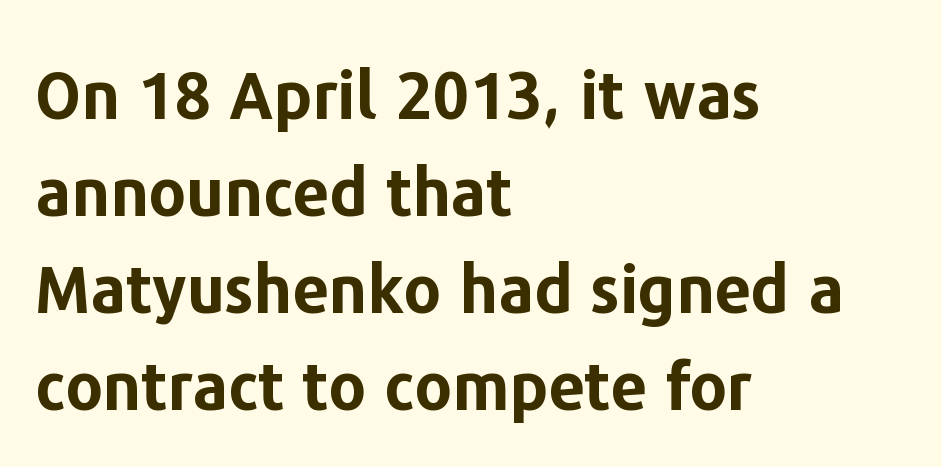
Q: Is the text bold? A: Yes.
Q: Is the text italic (slanted)? A: No, it is upright.
Q: Is the typeface a serif or a sans-serif typeface? A: Sans-serif.
Q: Is the text underlined? A: No.
Q: How is the paragraph aligned? A: Left-aligned.
Q: Is the spacing between letters normal or unusually wide? A: Normal.
Q: Is the spacing between lines tight, normal or loose? A: Normal.
Q: Width (condensed, normal, or wide)? A: Normal.
Q: Stroke contrast? A: Low.
Q: x-height? A: Medium.
Q: Monospaced? A: No.
